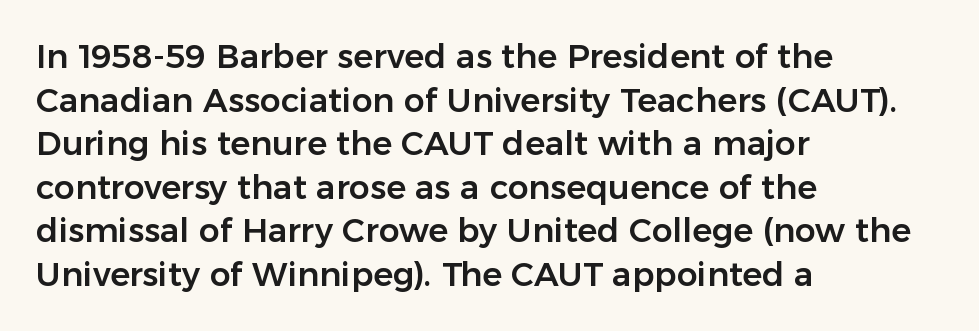
Q: Is the text italic (slanted)? A: No, it is upright.
Q: Is the typeface a serif or a sans-serif typeface? A: Sans-serif.
Q: Is the text underlined? A: No.
Q: How is the paragraph aligned? A: Left-aligned.
Q: Is the spacing between letters normal or unusually wide? A: Normal.
Q: Is the spacing between lines tight, normal or loose? A: Normal.
Q: Width (condensed, normal, or wide)? A: Normal.
Q: Stroke contrast? A: Low.
Q: x-height? A: Medium.
Q: Monospaced? A: No.
